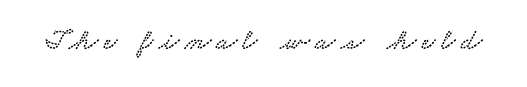
Q: Is the text underlined? A: No.
Q: Width (condensed, normal, or wide)? A: Wide.
Q: Stroke contrast? A: Low.
Q: x-height? A: Small.
Q: Monospaced? A: No.
